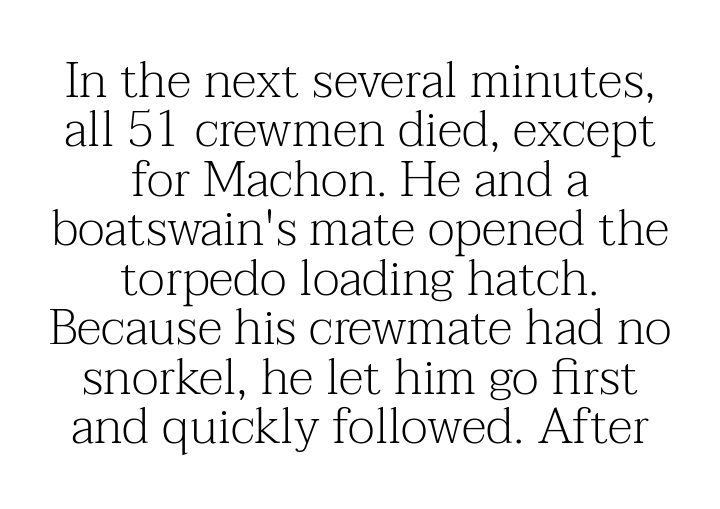
The paragraph has two soft edges and a firm central axis. Style check: upright. The weight would be labelled regular, book, light, or lighter still. Caption: standard tracking, unaltered.
